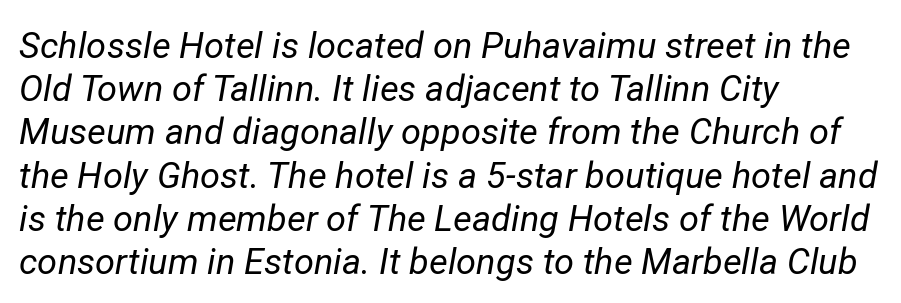
Q: Is the text bold? A: No.
Q: Is the text italic (slanted)? A: Yes, it leans right by about 12 degrees.
Q: Is the text underlined? A: No.
Q: How is the paragraph aligned? A: Left-aligned.
Q: Is the spacing between letters normal or unusually wide? A: Normal.
Q: Width (condensed, normal, or wide)? A: Normal.
Q: Stroke contrast? A: Low.
Q: x-height? A: Medium.
Q: Monospaced? A: No.
